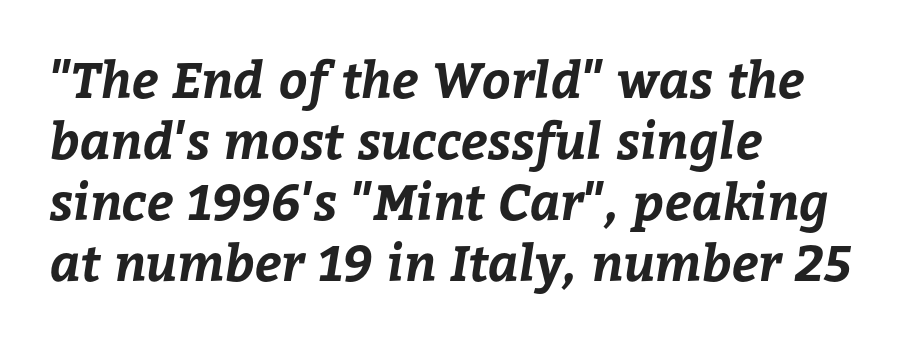
The image shows 50 px bold type; set left-aligned, line spacing 1.22x, normal letter spacing, not underlined; low stroke contrast and a medium x-height.
